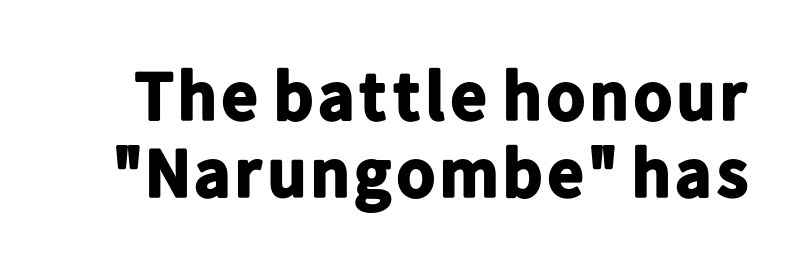
Q: Is the text bold? A: Yes.
Q: Is the text italic (slanted)? A: No, it is upright.
Q: Is the typeface a serif or a sans-serif typeface? A: Sans-serif.
Q: Is the text underlined? A: No.
Q: Is the spacing between letters normal or unusually wide? A: Normal.
Q: Is the spacing between lines tight, normal or loose? A: Tight.
Q: Width (condensed, normal, or wide)? A: Normal.
Q: Stroke contrast? A: Low.
Q: x-height? A: Medium.
Q: Monospaced? A: No.
